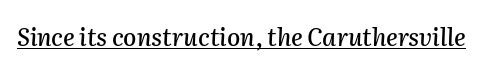
Q: Is the text italic (slanted)? A: Yes, it leans right by about 2 degrees.
Q: Is the text underlined? A: Yes.
Q: Is the spacing between letters normal or unusually wide? A: Normal.
